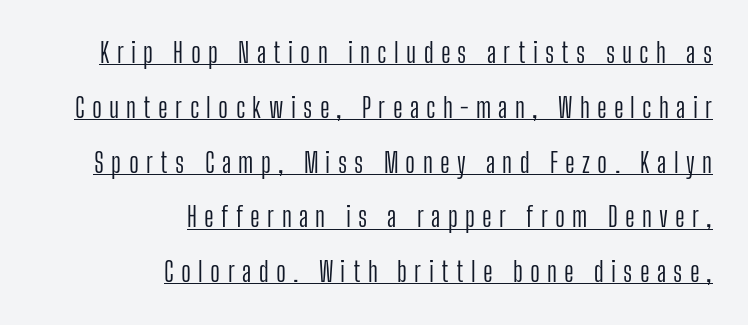
{"italic": "no", "bold": "no", "underline": "yes", "align": "right", "line_spacing": "loose", "line_spacing_ratio": 2.03, "letter_spacing": "wide", "letter_spacing_em": 0.27, "glyph_px": 27}
